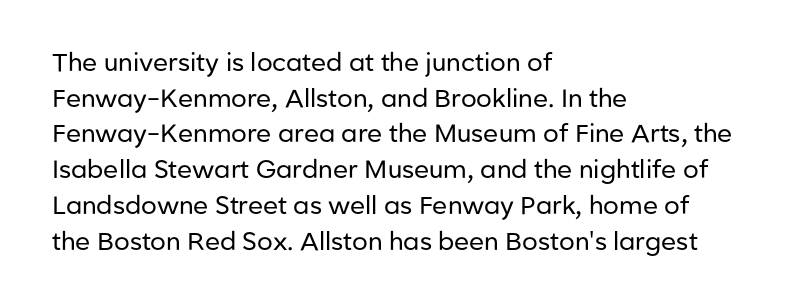
The image shows 25 px text type, upright; set left-aligned, normal line spacing (1.43x), normal letter spacing, not underlined.
